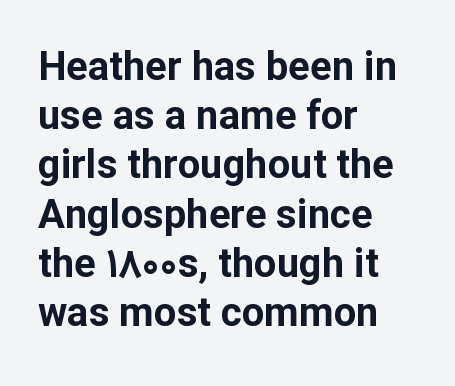
Q: Is the text bold? A: Yes.
Q: Is the text italic (slanted)? A: No, it is upright.
Q: Is the typeface a serif or a sans-serif typeface? A: Sans-serif.
Q: Is the text underlined? A: No.
Q: How is the paragraph aligned? A: Left-aligned.
Q: Is the spacing between letters normal or unusually wide? A: Normal.
Q: Width (condensed, normal, or wide)? A: Normal.
Q: Stroke contrast? A: Low.
Q: x-height? A: Medium.
Q: Monospaced? A: No.
